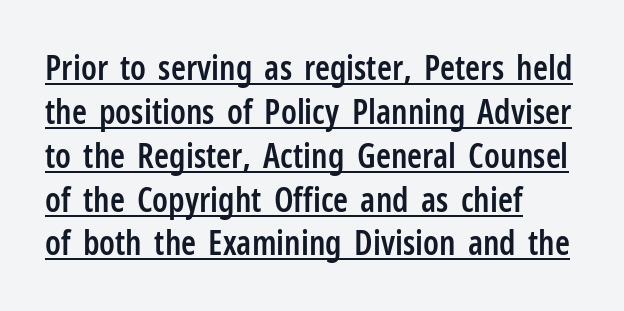
The image shows 34 px semibold, condensed sans-serif type, upright; set left-aligned, normal line spacing (1.29x), normal letter spacing, underlined; low stroke contrast and a medium x-height.
